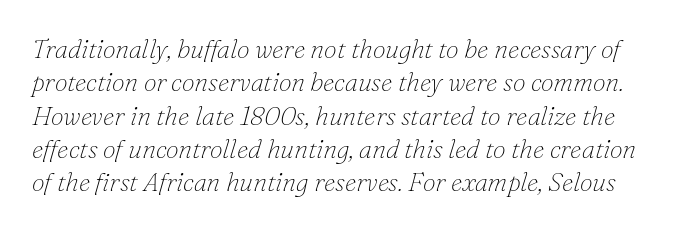
{"italic": "yes", "lean": "right", "slant_degrees": 16, "bold": "no", "underline": "no", "line_spacing": "normal", "line_spacing_ratio": 1.28, "letter_spacing": "normal", "letter_spacing_em": 0.0, "glyph_px": 26}
